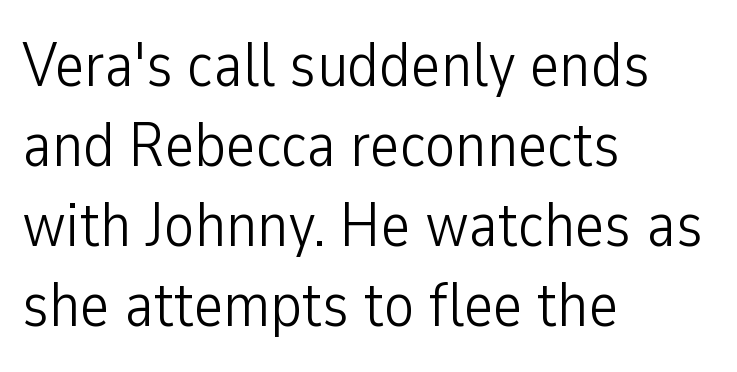
Q: Is the text bold? A: No.
Q: Is the text italic (slanted)? A: No, it is upright.
Q: Is the typeface a serif or a sans-serif typeface? A: Sans-serif.
Q: Is the text underlined? A: No.
Q: How is the paragraph aligned? A: Left-aligned.
Q: Is the spacing between letters normal or unusually wide? A: Normal.
Q: Is the spacing between lines tight, normal or loose? A: Normal.
Q: Width (condensed, normal, or wide)? A: Condensed.
Q: Stroke contrast? A: Low.
Q: x-height? A: Medium.
Q: Monospaced? A: No.
